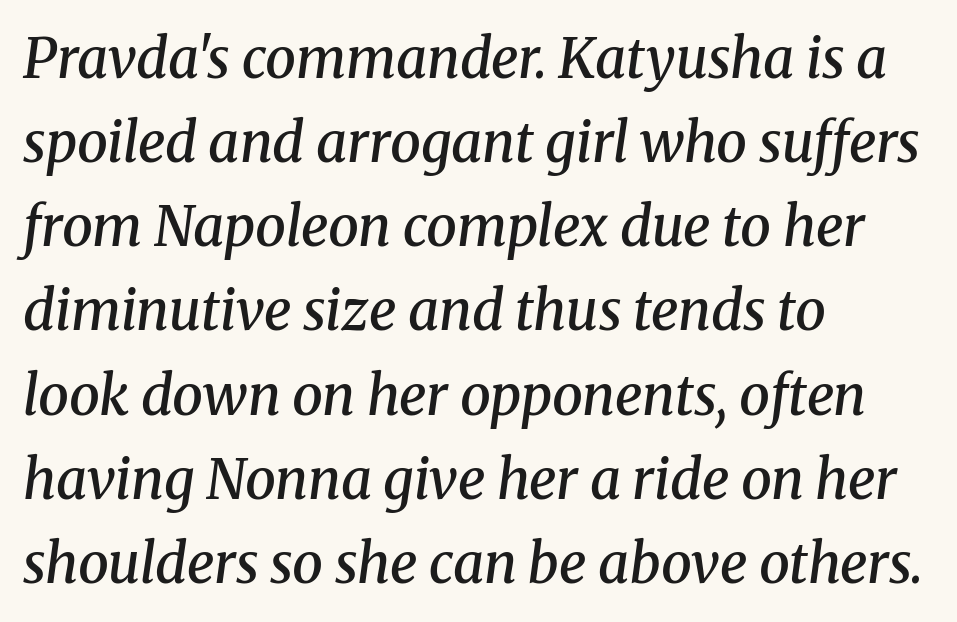
{"serif": "yes", "italic": "yes", "lean": "right", "slant_degrees": 8, "bold": "semi", "weight": "semibold", "width": "normal", "stroke_contrast": "medium", "x_height": "medium", "monospaced": "no", "underline": "no", "align": "left", "line_spacing": "normal", "line_spacing_ratio": 1.53, "letter_spacing": "normal", "letter_spacing_em": 0.0, "glyph_px": 55}
